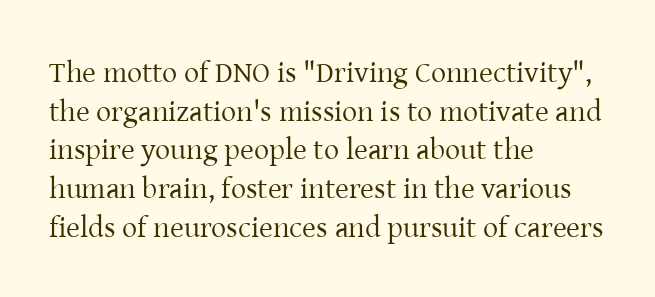
Italic? Not at all — the glyphs are vertical. Is the stroke heavy? The answer is a plain regular-or-lighter. Observe the ordinary spacing: letters are neighbours, not strangers. Every row of glyphs begins at an identical x-position on the left. The glyphs in this specimen are seriffed.
